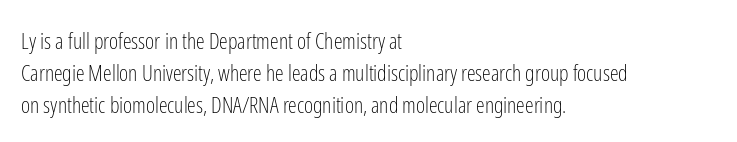
Q: Is the text bold? A: No.
Q: Is the text italic (slanted)? A: No, it is upright.
Q: Is the text underlined? A: No.
Q: How is the paragraph aligned? A: Left-aligned.
Q: Is the spacing between letters normal or unusually wide? A: Normal.
Q: Is the spacing between lines tight, normal or loose? A: Normal.
